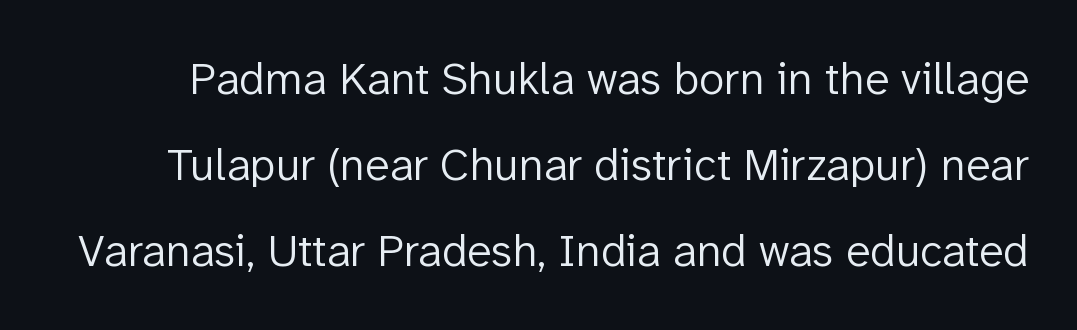
Is this a fixed-width face? No — the glyphs have proportional, varying widths. The rendering shows plain stroke endings on the letterforms — a sans-serif design. There is no visible air inserted between adjacent glyphs. The glyphs are unaccompanied by any horizontal stroke below them.
